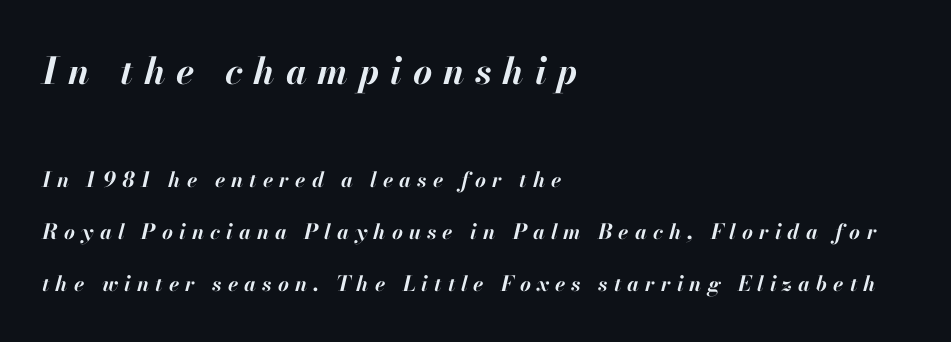
These lines are rendered in a variable-pitch font. The sample has been set heavy, in full bold. Whoever set this chose breathing room over compactness in the vertical rhythm. Display-style spreading of the glyphs; the letterfit is very open. Descenders are the only things crossing below the line.
